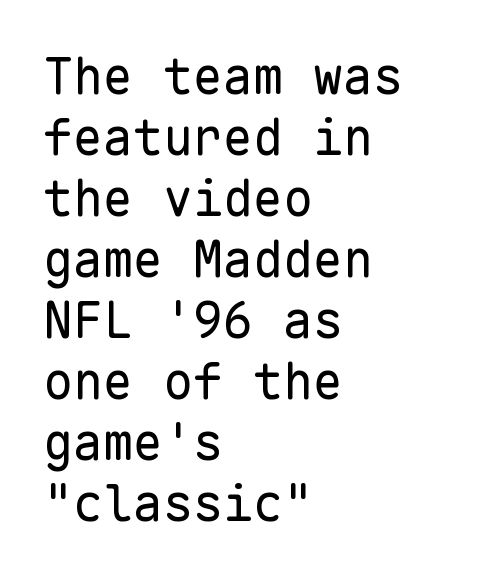
The image shows 50 px regular-weight sans-serif type, upright, monospaced; set left-aligned, line spacing 1.22x, normal letter spacing, not underlined; low stroke contrast and a medium x-height.
